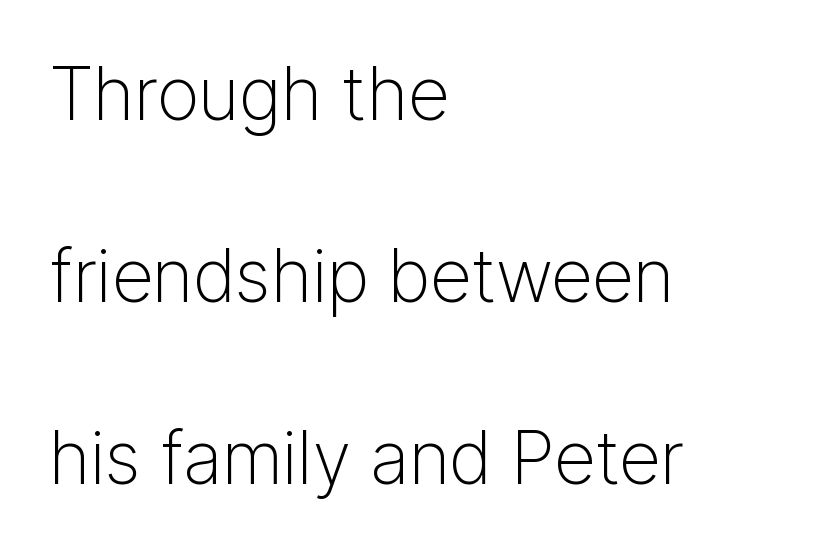
{"serif": "no", "italic": "no", "bold": "no", "weight": "light", "width": "normal", "stroke_contrast": "low", "x_height": "medium", "monospaced": "no", "underline": "no", "align": "left", "line_spacing": "loose", "line_spacing_ratio": 2.49, "letter_spacing": "normal", "letter_spacing_em": 0.0, "glyph_px": 73}
